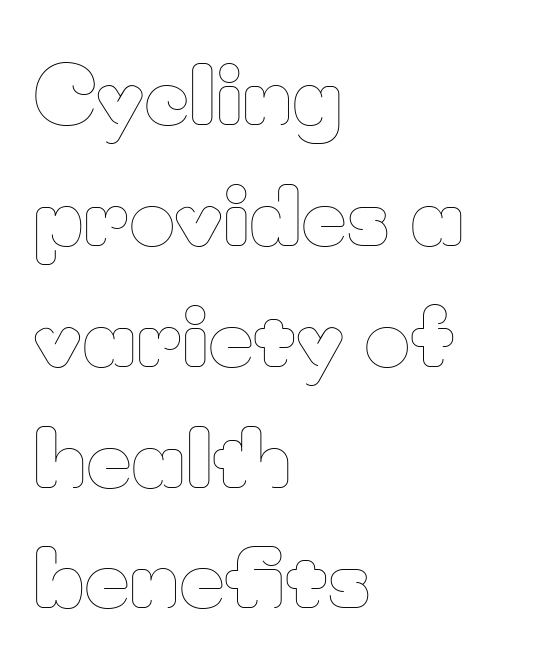
{"italic": "no", "bold": "no", "weight": "thin", "width": "normal", "stroke_contrast": "low", "x_height": "small", "monospaced": "no", "underline": "no", "align": "left", "line_spacing": "normal", "line_spacing_ratio": 1.53, "letter_spacing": "normal", "letter_spacing_em": 0.0, "glyph_px": 79}
